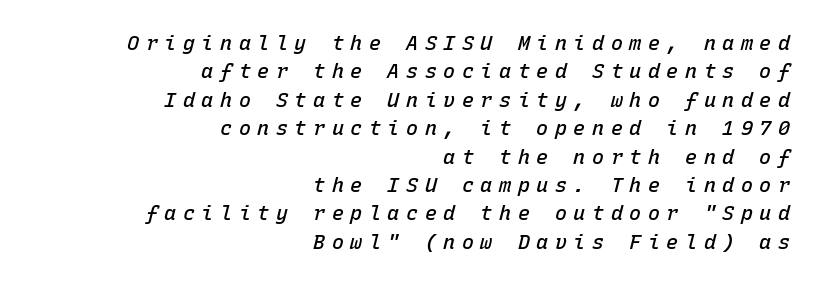
The glyphs are unaccompanied by any horizontal stroke below them. Each new line begins a customary step beneath the previous one. Students, this is semibold: more ink than regular, less than bold. You could only call the tracking loose — the letters float apart. The axis of the letterforms is tilted away from vertical. A flush-right, rag-left setting is used for this passage.
